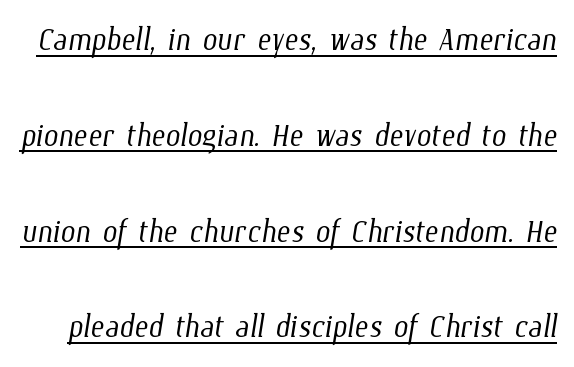
Q: Is the text bold? A: No.
Q: Is the text underlined? A: Yes.
Q: Is the spacing between letters normal or unusually wide? A: Normal.
Q: Is the spacing between lines tight, normal or loose? A: Loose.
Q: Width (condensed, normal, or wide)? A: Condensed.
Q: Stroke contrast? A: Low.
Q: x-height? A: Medium.
Q: Monospaced? A: No.
